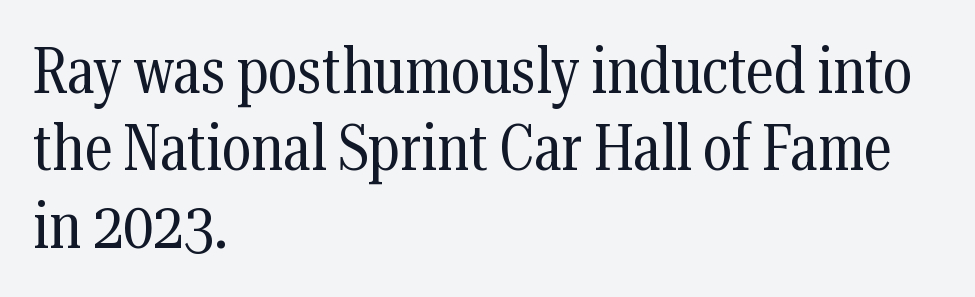
Q: Is the text bold? A: No.
Q: Is the text italic (slanted)? A: No, it is upright.
Q: Is the typeface a serif or a sans-serif typeface? A: Serif.
Q: Is the text underlined? A: No.
Q: How is the paragraph aligned? A: Left-aligned.
Q: Is the spacing between letters normal or unusually wide? A: Normal.
Q: Width (condensed, normal, or wide)? A: Condensed.
Q: Stroke contrast? A: Medium.
Q: x-height? A: Medium.
Q: Monospaced? A: No.
